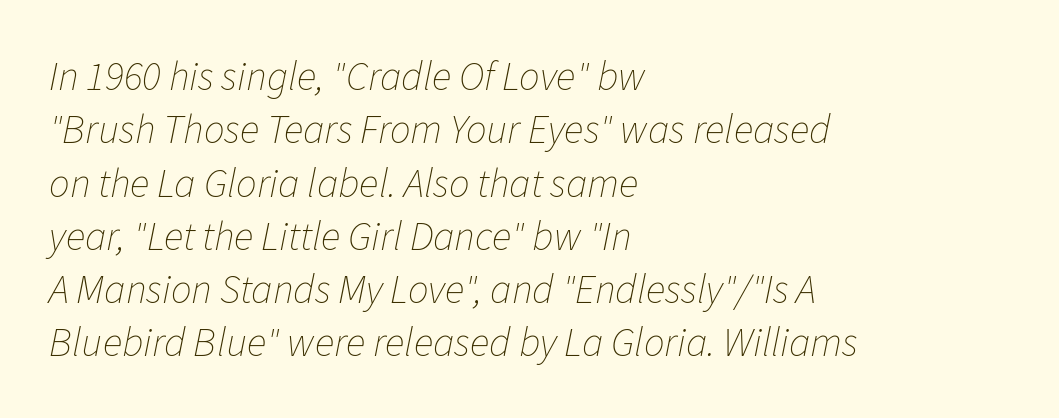
Q: Is the text bold? A: No.
Q: Is the text italic (slanted)? A: Yes, it leans right by about 11 degrees.
Q: Is the text underlined? A: No.
Q: How is the paragraph aligned? A: Left-aligned.
Q: Is the spacing between letters normal or unusually wide? A: Normal.
Q: Is the spacing between lines tight, normal or loose? A: Normal.
Q: Width (condensed, normal, or wide)? A: Normal.
Q: Stroke contrast? A: Low.
Q: x-height? A: Medium.
Q: Monospaced? A: No.
